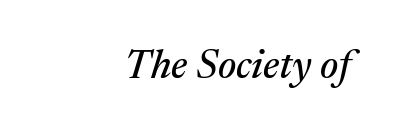
The image shows 40 px serif type, italic (leaning right); set right-aligned, normal letter spacing, not underlined; medium stroke contrast and a medium x-height.
